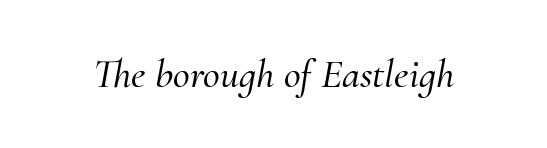
Q: Is the text italic (slanted)? A: Yes, it leans right by about 10 degrees.
Q: Is the typeface a serif or a sans-serif typeface? A: Serif.
Q: Is the text underlined? A: No.
Q: Is the spacing between letters normal or unusually wide? A: Normal.
Q: Width (condensed, normal, or wide)? A: Normal.
Q: Stroke contrast? A: Medium.
Q: x-height? A: Small.
Q: Monospaced? A: No.
